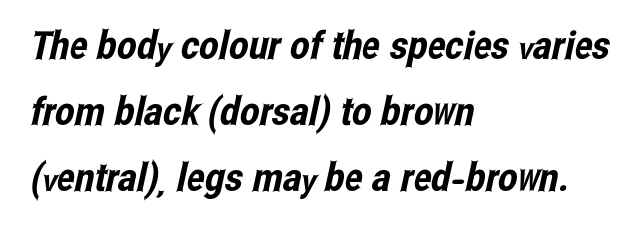
{"serif": "no", "width": "condensed", "stroke_contrast": "low", "x_height": "medium", "monospaced": "no", "underline": "no", "align": "left", "line_spacing": "normal", "line_spacing_ratio": 1.69, "letter_spacing": "normal", "letter_spacing_em": 0.0, "glyph_px": 39}
